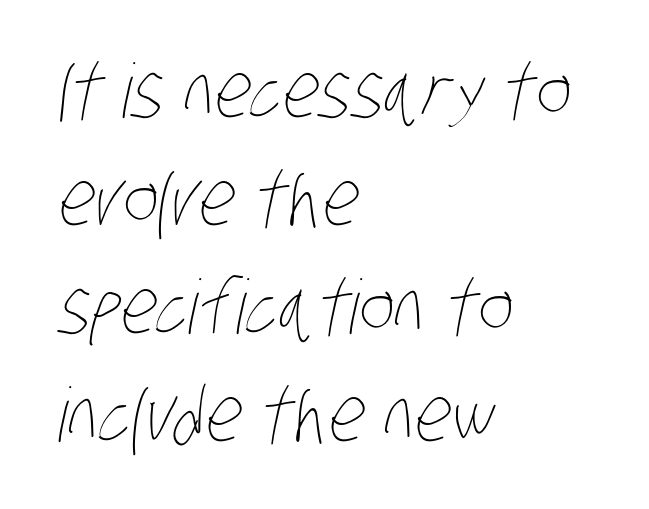
{"bold": "no", "weight": "thin", "width": "condensed", "stroke_contrast": "low", "x_height": "large", "monospaced": "no", "underline": "no", "align": "left", "line_spacing": "normal", "line_spacing_ratio": 1.44, "letter_spacing": "normal", "letter_spacing_em": 0.0, "glyph_px": 75}
